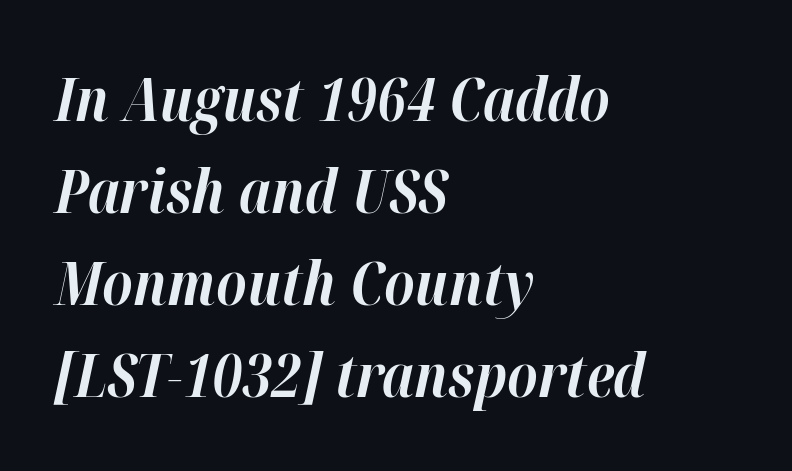
Q: Is the text bold? A: Yes.
Q: Is the text italic (slanted)? A: Yes, it leans right by about 12 degrees.
Q: Is the text underlined? A: No.
Q: How is the paragraph aligned? A: Left-aligned.
Q: Is the spacing between letters normal or unusually wide? A: Normal.
Q: Is the spacing between lines tight, normal or loose? A: Normal.
Q: Width (condensed, normal, or wide)? A: Normal.
Q: Stroke contrast? A: High.
Q: x-height? A: Medium.
Q: Monospaced? A: No.
